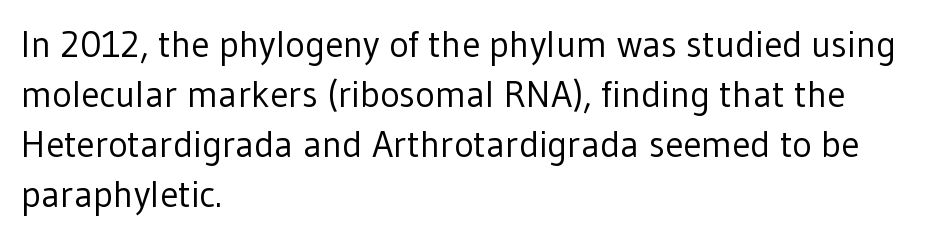
Q: Is the text bold? A: No.
Q: Is the text italic (slanted)? A: No, it is upright.
Q: Is the typeface a serif or a sans-serif typeface? A: Sans-serif.
Q: Is the text underlined? A: No.
Q: How is the paragraph aligned? A: Left-aligned.
Q: Is the spacing between letters normal or unusually wide? A: Normal.
Q: Is the spacing between lines tight, normal or loose? A: Normal.
Q: Width (condensed, normal, or wide)? A: Normal.
Q: Stroke contrast? A: Low.
Q: x-height? A: Medium.
Q: Monospaced? A: No.
